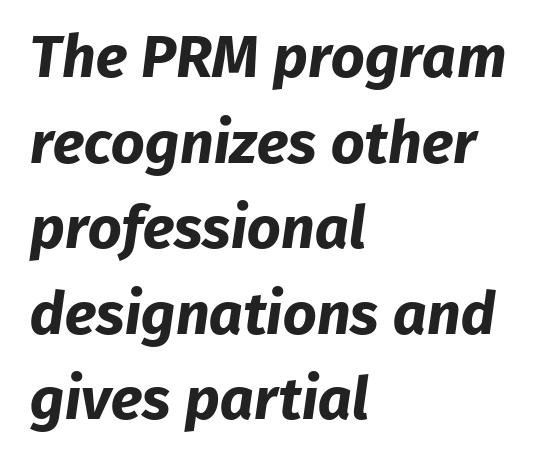
Does the leading feel generous? No, just average. The face used here is proportionally spaced, like ordinary book or web type. The characters look thick and weighty, a clear bold. Lines of text with bare space underneath. The setting favours the left margin, as ordinary paragraphs usually do. Is this a sans? Yes — the strokes have no serifs.
